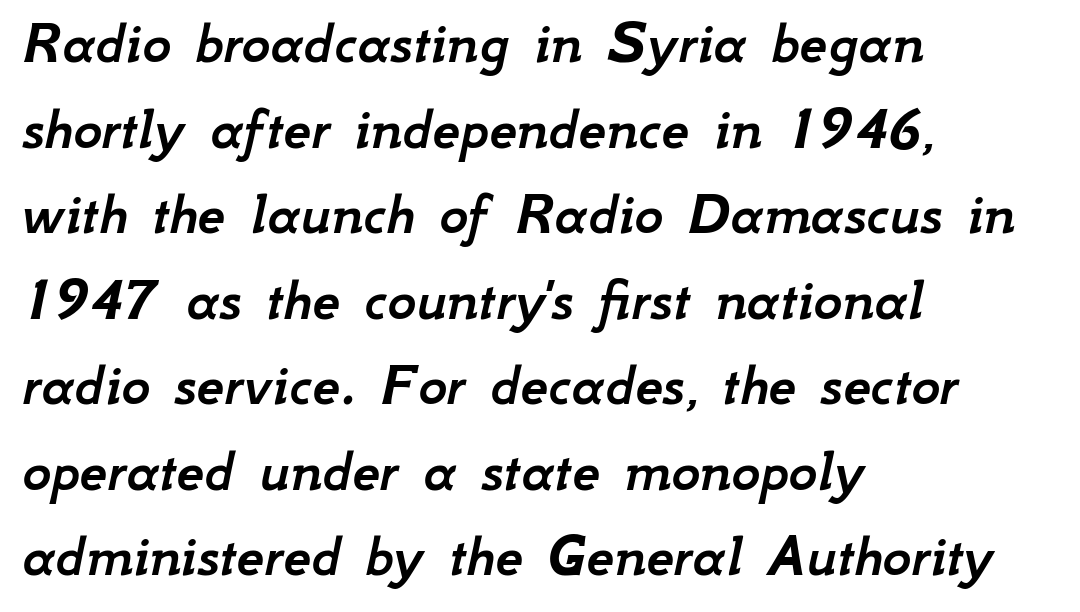
{"italic": "yes", "lean": "right", "slant_degrees": 12, "width": "normal", "stroke_contrast": "low", "x_height": "small", "monospaced": "no", "underline": "no", "align": "left", "line_spacing": "normal", "line_spacing_ratio": 1.38, "letter_spacing": "normal", "letter_spacing_em": 0.0, "glyph_px": 62}
